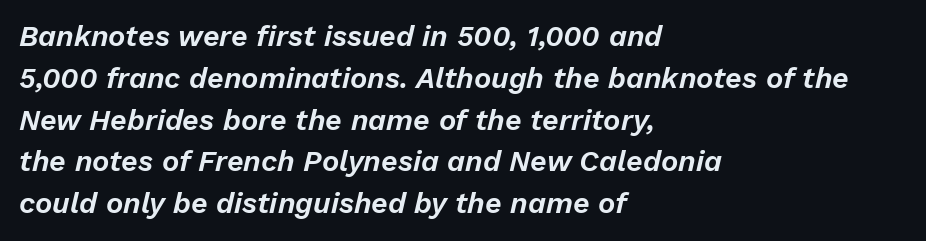
{"italic": "yes", "lean": "right", "slant_degrees": 13, "width": "normal", "stroke_contrast": "low", "x_height": "medium", "monospaced": "no", "underline": "no", "align": "left", "line_spacing": "normal", "line_spacing_ratio": 1.44, "letter_spacing": "normal", "letter_spacing_em": 0.0, "glyph_px": 29}
